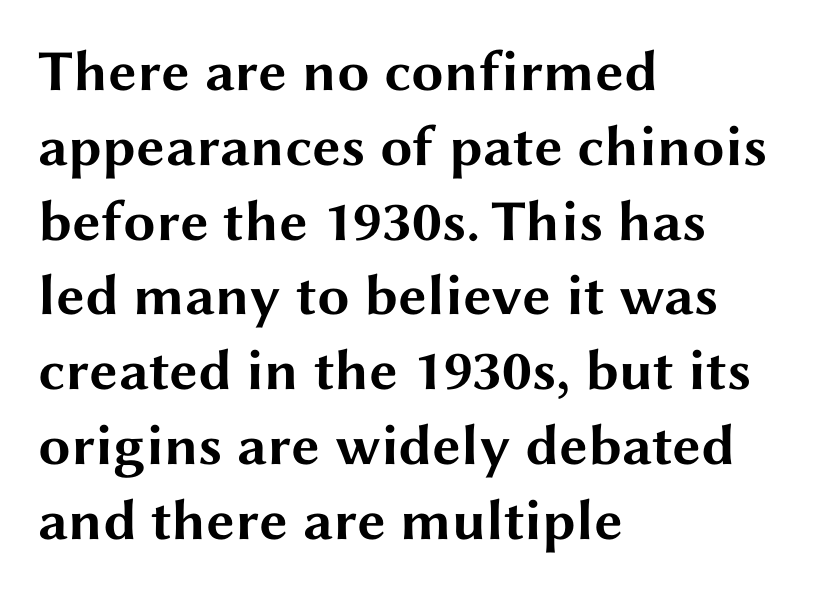
Its strokes are broad and dark, the hallmark of bold type. Italic: no, the glyphs are upright roman. Are there feet on the stems? There aren't — it's a sans. The block of text has a typical density, with ordinary space between rows. Lines of text with bare space underneath.
